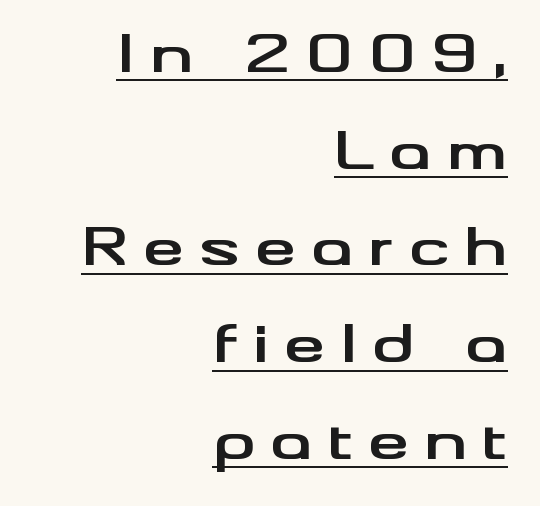
Q: Is the text bold? A: Yes.
Q: Is the text italic (slanted)? A: No, it is upright.
Q: Is the typeface a serif or a sans-serif typeface? A: Sans-serif.
Q: Is the text underlined? A: Yes.
Q: How is the paragraph aligned? A: Right-aligned.
Q: Is the spacing between letters normal or unusually wide? A: Unusually wide.
Q: Width (condensed, normal, or wide)? A: Wide.
Q: Stroke contrast? A: Medium.
Q: x-height? A: Small.
Q: Monospaced? A: No.
